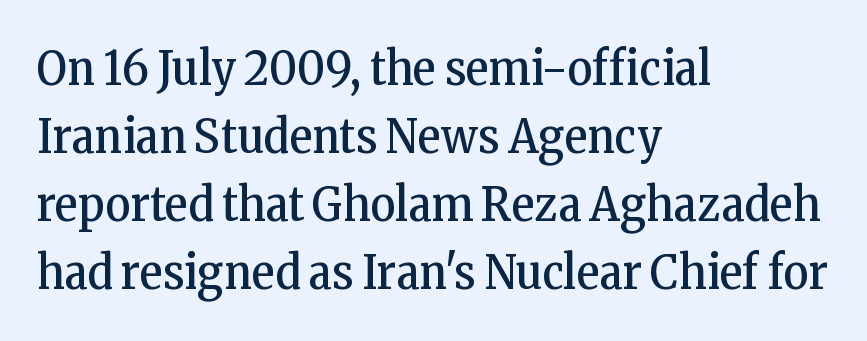
Yep, those are serifs on the letters. The characters are drawn with everyday or finer stroke widths. Plain, unruled lines of type. Notice how the passage keeps a crisp vertical edge on the left only. Reading down the column, the eye jumps a familiar distance to each next line. Nothing unusual about the tracking: characters are spaced as the font intends.
